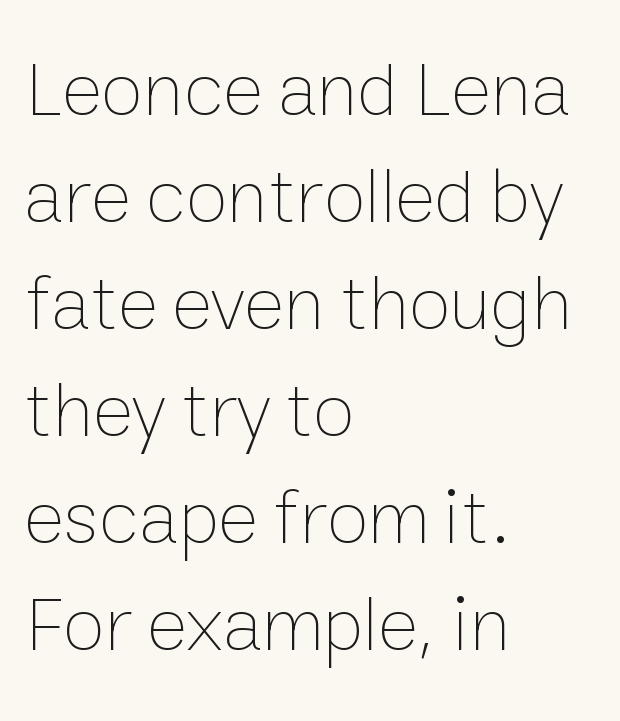
{"italic": "no", "bold": "no", "weight": "thin", "width": "normal", "stroke_contrast": "low", "x_height": "medium", "monospaced": "no", "underline": "no", "align": "left", "line_spacing": "normal", "line_spacing_ratio": 1.39, "letter_spacing": "normal", "letter_spacing_em": 0.0, "glyph_px": 77}
